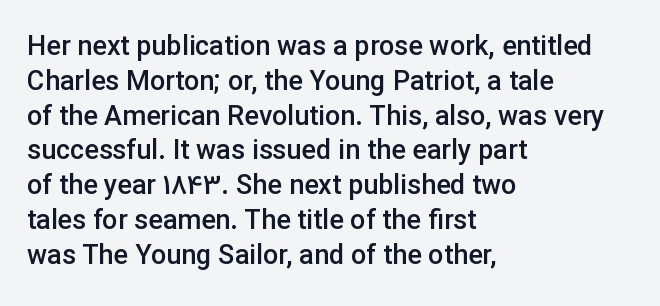
A bare baseline throughout the passage. A typesetter would mark this as roman, not italic. Leading: standard. Here the glyphs are tracked normally, forming tight word shapes.
